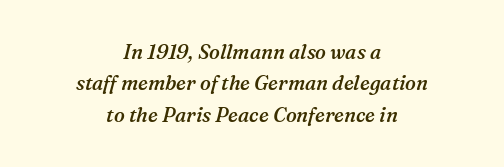
Every letter is mildly thick-stroked: semibold rather than bold. Compared with ordinary roman type, these characters are visibly tilted. Underline: absent. A student would call this center alignment; a typographer would say set centered. Glyph-to-glyph distance matches everyday printed text. A normal amount of white space separates one row of letters from the next.
